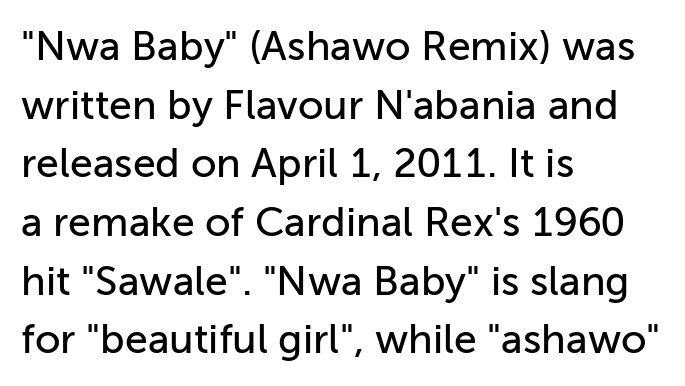
Q: Is the text italic (slanted)? A: No, it is upright.
Q: Is the typeface a serif or a sans-serif typeface? A: Sans-serif.
Q: Is the text underlined? A: No.
Q: How is the paragraph aligned? A: Left-aligned.
Q: Is the spacing between letters normal or unusually wide? A: Normal.
Q: Is the spacing between lines tight, normal or loose? A: Normal.
Q: Width (condensed, normal, or wide)? A: Normal.
Q: Stroke contrast? A: Low.
Q: x-height? A: Medium.
Q: Monospaced? A: No.
